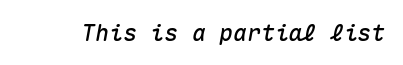
The image shows 23 px text type, italic (leaning right); set normal letter spacing, not underlined.
